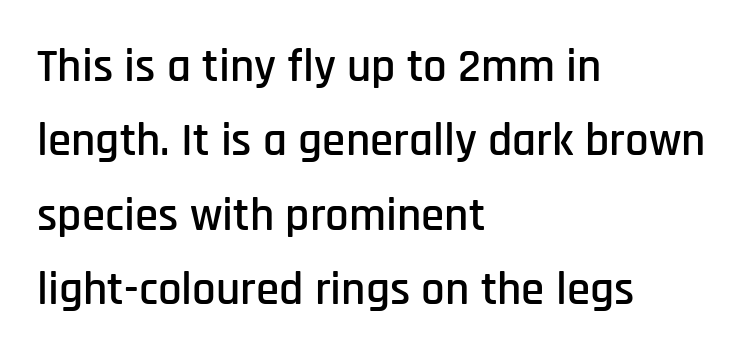
{"serif": "no", "italic": "no", "width": "condensed", "stroke_contrast": "low", "x_height": "large", "monospaced": "no", "underline": "no", "align": "left", "line_spacing": "normal", "line_spacing_ratio": 1.58, "letter_spacing": "normal", "letter_spacing_em": 0.0, "glyph_px": 47}
